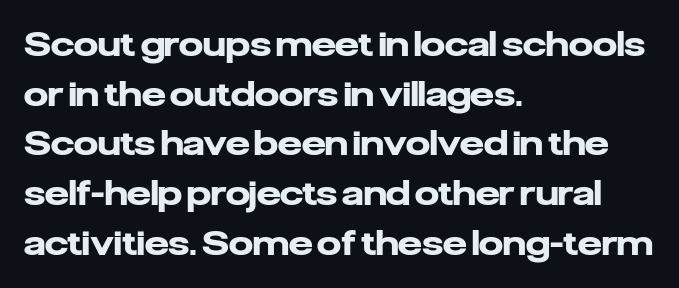
The characters display no serif detailing; their extremities are plain. Do the characters align in a grid? No, the font is proportional. If you measured baseline to baseline, you'd find a middling distance. Underlining? Definitely not there. Characters follow at the spacing the type designer built in. In CSS terms this would be text-align: left.
